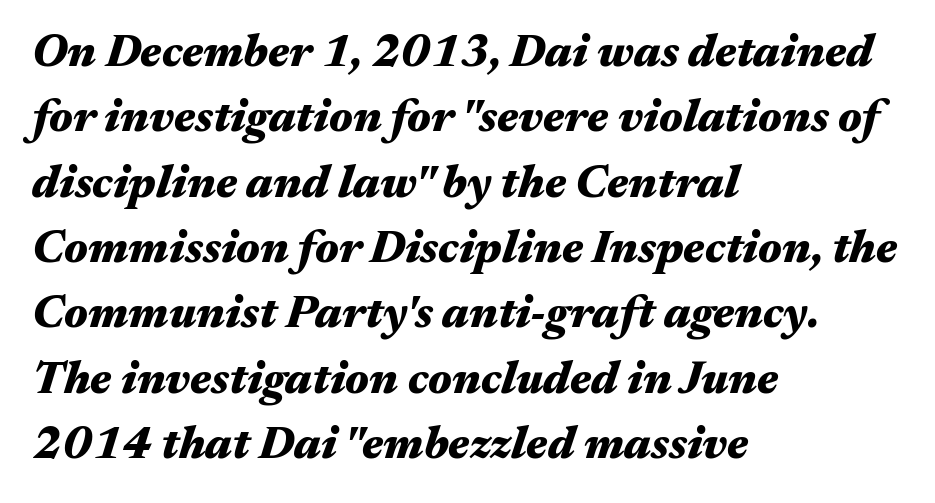
The image shows 46 px heavy, wide type, italic (leaning right); set left-aligned, normal line spacing (1.42x), normal letter spacing, not underlined; medium stroke contrast and a medium x-height.
